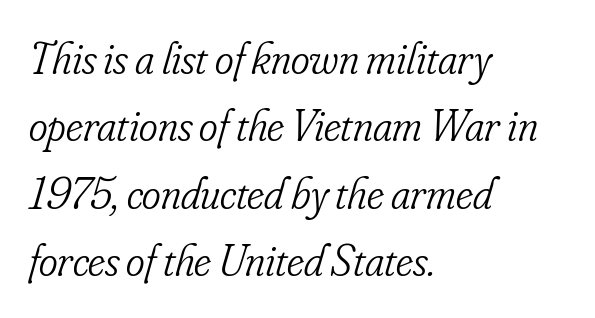
Q: Is the text bold? A: No.
Q: Is the text italic (slanted)? A: Yes, it leans right by about 16 degrees.
Q: Is the typeface a serif or a sans-serif typeface? A: Serif.
Q: Is the text underlined? A: No.
Q: How is the paragraph aligned? A: Left-aligned.
Q: Is the spacing between letters normal or unusually wide? A: Normal.
Q: Is the spacing between lines tight, normal or loose? A: Normal.
Q: Width (condensed, normal, or wide)? A: Condensed.
Q: Stroke contrast? A: Low.
Q: x-height? A: Small.
Q: Monospaced? A: No.
